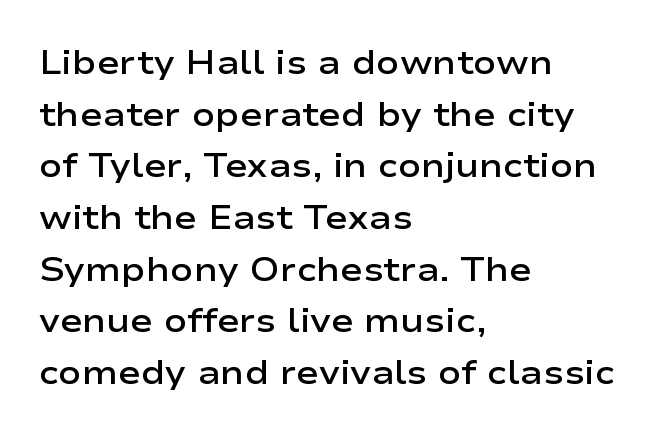
Q: Is the text bold? A: Semi-bold.
Q: Is the text italic (slanted)? A: No, it is upright.
Q: Is the typeface a serif or a sans-serif typeface? A: Sans-serif.
Q: Is the text underlined? A: No.
Q: How is the paragraph aligned? A: Left-aligned.
Q: Is the spacing between letters normal or unusually wide? A: Normal.
Q: Is the spacing between lines tight, normal or loose? A: Normal.
Q: Width (condensed, normal, or wide)? A: Wide.
Q: Stroke contrast? A: Low.
Q: x-height? A: Medium.
Q: Monospaced? A: No.
